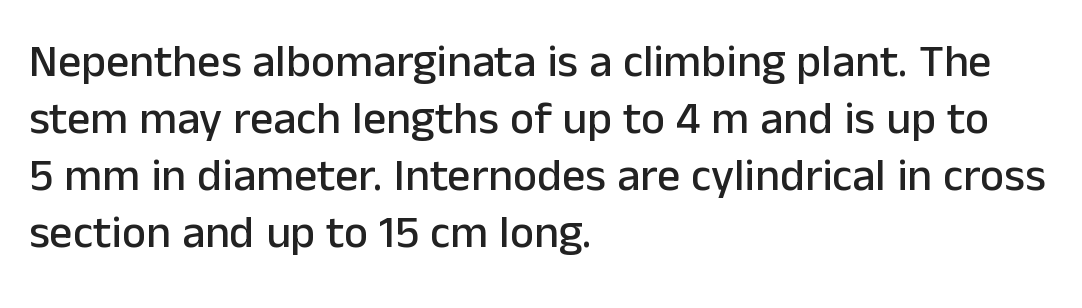
Letter spacing: default. Does the copy run flush right? No — it runs flush left. Check the space under the baseline: it is left empty. Looks like regular typesetting: each glyph gets only the width it needs. Quick note: not italic, upright. This is sans-serif lettering, the kind often seen on screens and signage.
